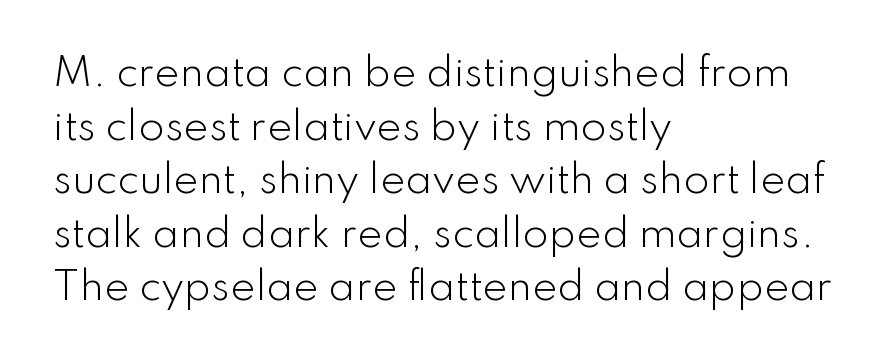
The image shows 38 px light sans-serif type, upright; set left-aligned, normal line spacing (1.41x), normal letter spacing, not underlined; low stroke contrast and a small x-height.
